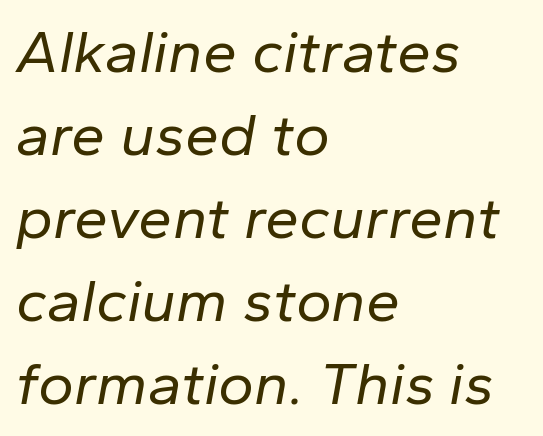
Q: Is the text bold? A: No.
Q: Is the text italic (slanted)? A: Yes, it leans right by about 10 degrees.
Q: Is the text underlined? A: No.
Q: How is the paragraph aligned? A: Left-aligned.
Q: Is the spacing between letters normal or unusually wide? A: Normal.
Q: Is the spacing between lines tight, normal or loose? A: Normal.
Q: Width (condensed, normal, or wide)? A: Normal.
Q: Stroke contrast? A: Low.
Q: x-height? A: Medium.
Q: Monospaced? A: No.
